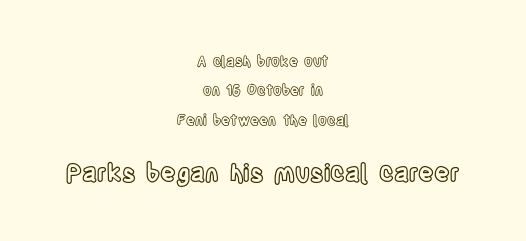
The image shows 24 px text type, upright; set centered, loose line spacing (2.1x), normal letter spacing, not underlined; the second (bottom) block is 1.71x larger.
